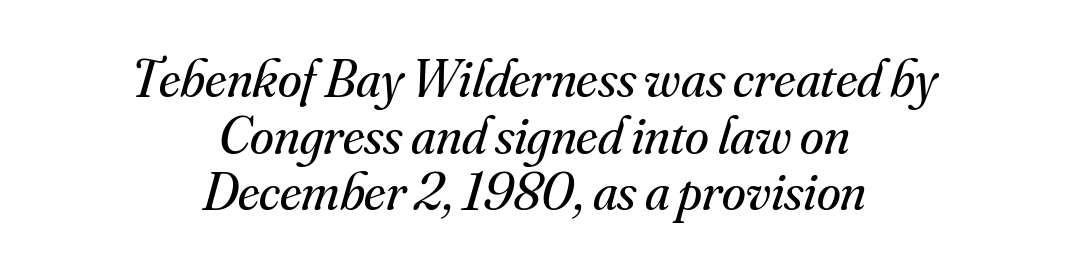
The image shows 54 px regular-weight serif type, italic (leaning right); set centered, tight line spacing (1.05x), normal letter spacing, not underlined; medium stroke contrast and a small x-height.
